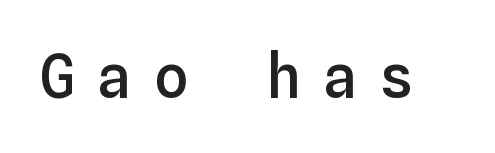
Display-style spreading of the glyphs; the letterfit is very open. Heft: intermediate — a semibold. Posture: vertical. Descenders hang freely into open space. Here the designer chose a console-style face with uniform glyph widths.
